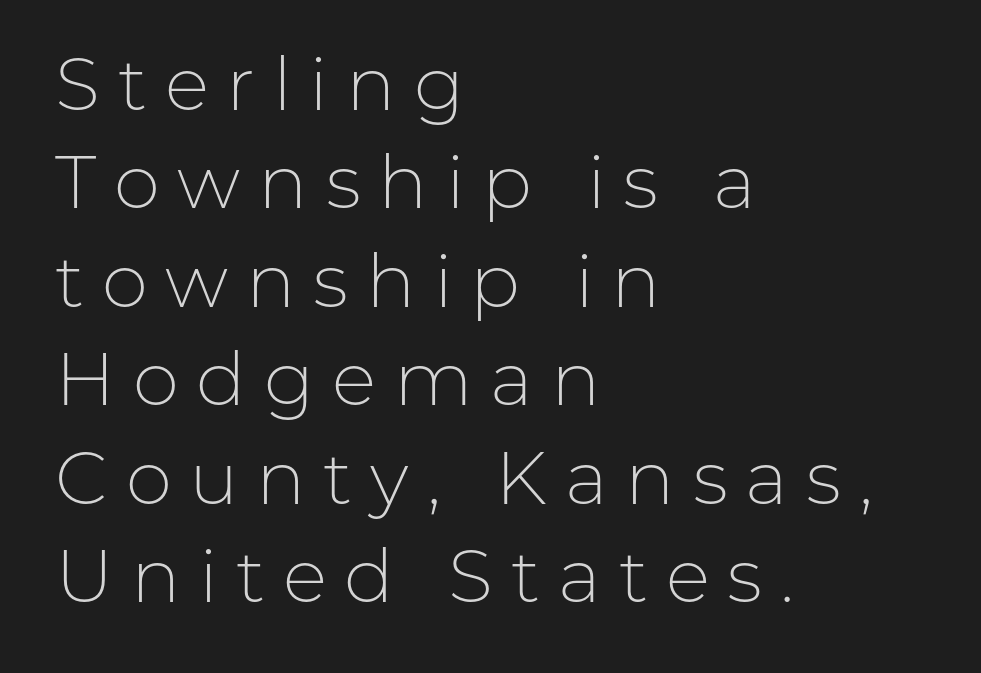
{"serif": "no", "italic": "no", "bold": "no", "weight": "light", "width": "normal", "stroke_contrast": "low", "x_height": "medium", "monospaced": "no", "underline": "no", "align": "left", "line_spacing": "normal", "line_spacing_ratio": 1.33, "letter_spacing": "wide", "letter_spacing_em": 0.24, "glyph_px": 74}
